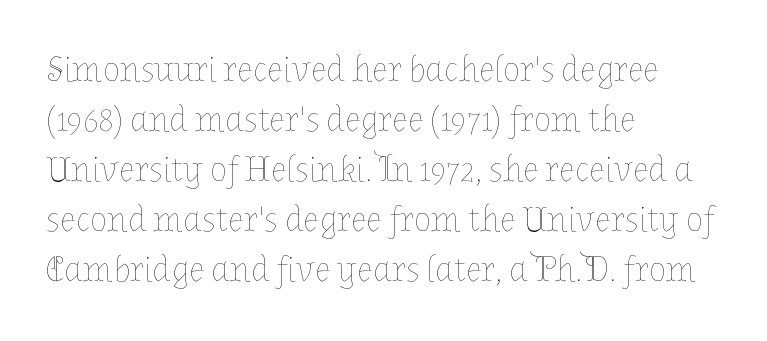
The gaps between neighbouring characters are ordinary and unremarkable. The lines are quadded left. Baseline-to-baseline distance is the conventional proportion of letter height. The specimen reads as upright at a glance. The specimen omits any rule beneath the text block's lines.
